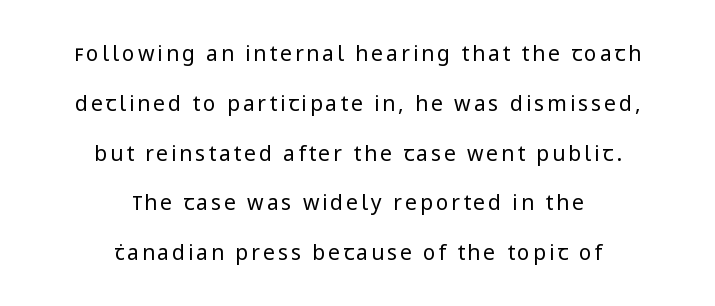
Q: Is the text bold? A: No.
Q: Is the text italic (slanted)? A: No, it is upright.
Q: Is the text underlined? A: No.
Q: How is the paragraph aligned? A: Centered.
Q: Is the spacing between lines tight, normal or loose? A: Loose.
